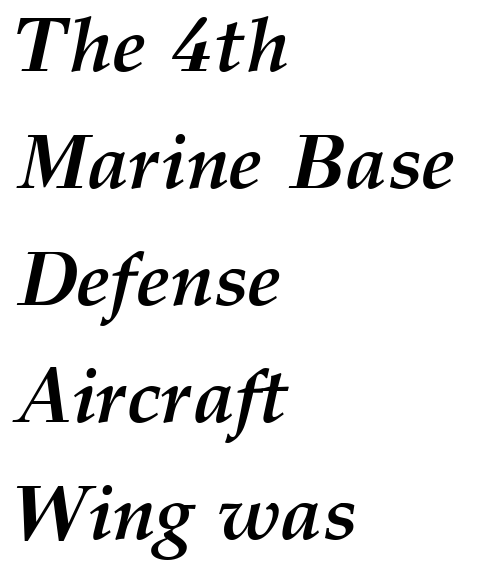
{"italic": "yes", "lean": "right", "slant_degrees": 12, "bold": "yes", "weight": "semibold", "width": "normal", "stroke_contrast": "medium", "x_height": "medium", "monospaced": "no", "underline": "no", "align": "left", "line_spacing": "normal", "line_spacing_ratio": 1.52, "letter_spacing": "normal", "letter_spacing_em": 0.0, "glyph_px": 77}
